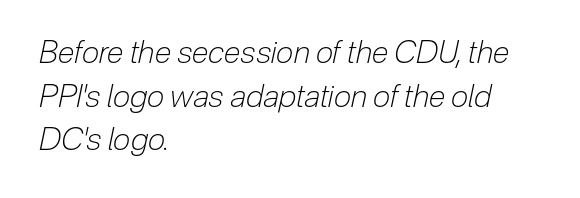
{"italic": "yes", "lean": "right", "slant_degrees": 12, "bold": "no", "weight": "light", "width": "condensed", "stroke_contrast": "low", "x_height": "medium", "monospaced": "no", "underline": "no", "align": "left", "line_spacing": "normal", "line_spacing_ratio": 1.41, "letter_spacing": "normal", "letter_spacing_em": 0.0, "glyph_px": 31}
